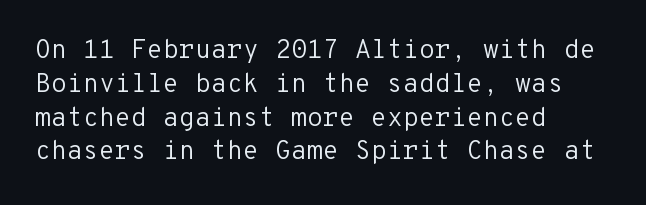
The image shows 26 px text type, upright; set left-aligned, normal line spacing (1.3x), normal letter spacing, not underlined.
